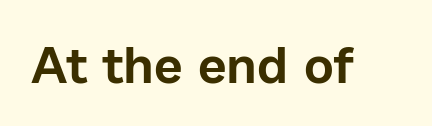
Spacing between characters is what you'd get straight out of the box. The glyphs are unaccompanied by any horizontal stroke below them. Upright lettering throughout. Observe the absence of serifs on each vertical stroke in this sample. Think of a printed novel: that variable character pitch is what you see here.
